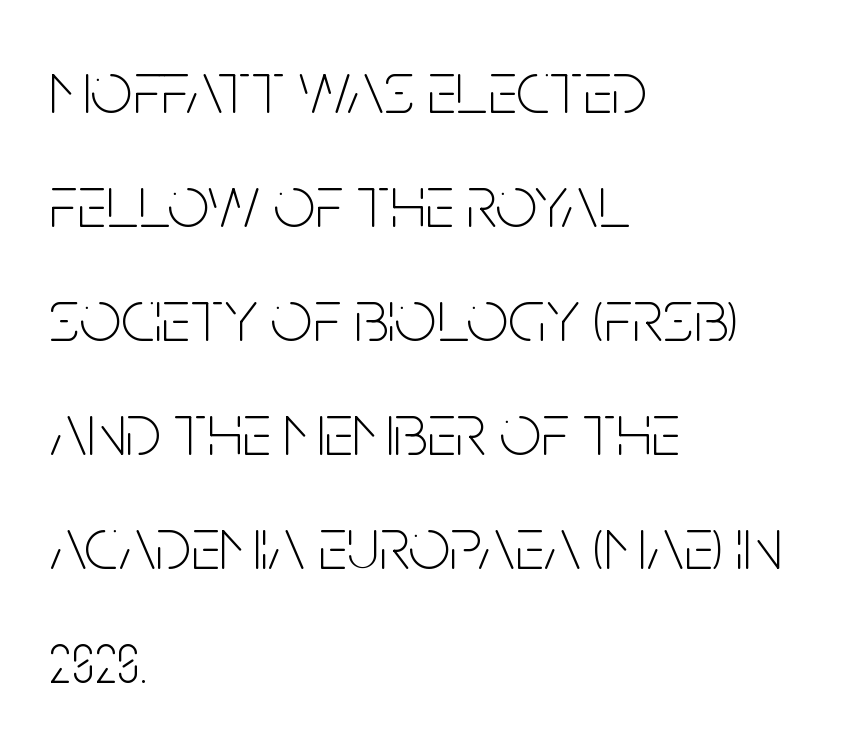
The image shows 74 px thin, condensed sans-serif type, upright; set left-aligned, normal line spacing (1.54x), normal letter spacing, not underlined; low stroke contrast and a large x-height.
